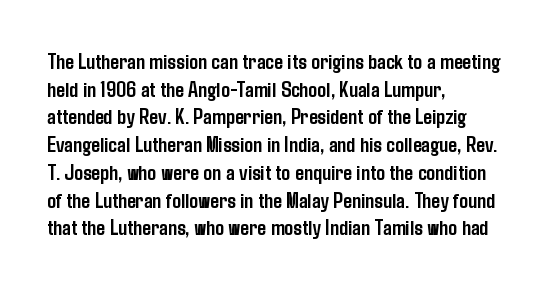
{"italic": "no", "bold": "yes", "underline": "no", "align": "left", "line_spacing": "normal", "line_spacing_ratio": 1.26, "letter_spacing": "normal", "letter_spacing_em": 0.0, "glyph_px": 22}
